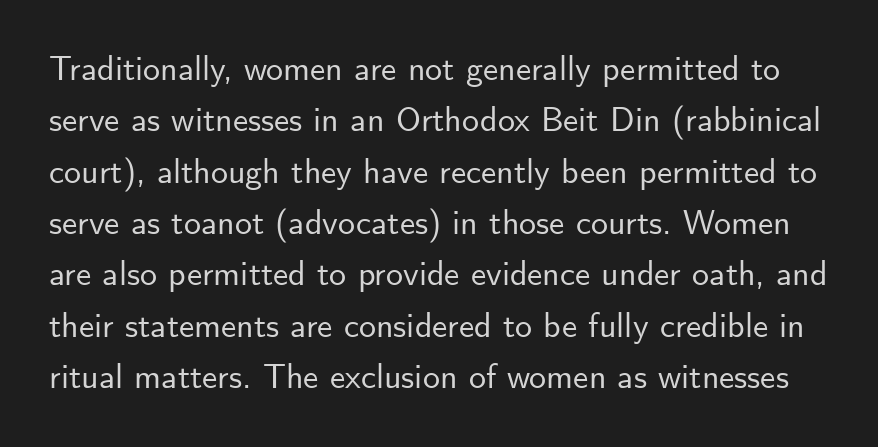
Q: Is the text italic (slanted)? A: No, it is upright.
Q: Is the typeface a serif or a sans-serif typeface? A: Sans-serif.
Q: Is the text underlined? A: No.
Q: Is the spacing between letters normal or unusually wide? A: Normal.
Q: Is the spacing between lines tight, normal or loose? A: Normal.
Q: Width (condensed, normal, or wide)? A: Normal.
Q: Stroke contrast? A: Low.
Q: x-height? A: Small.
Q: Monospaced? A: No.
